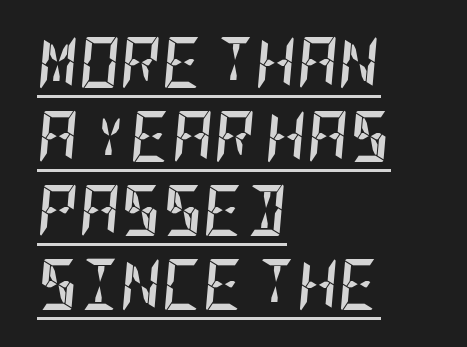
Q: Is the text bold? A: Yes.
Q: Is the text italic (slanted)? A: Yes, it leans right by about 5 degrees.
Q: Is the text underlined? A: Yes.
Q: How is the paragraph aligned? A: Left-aligned.
Q: Is the spacing between letters normal or unusually wide? A: Normal.
Q: Is the spacing between lines tight, normal or loose? A: Normal.
Q: Width (condensed, normal, or wide)? A: Condensed.
Q: Stroke contrast? A: Low.
Q: x-height? A: Large.
